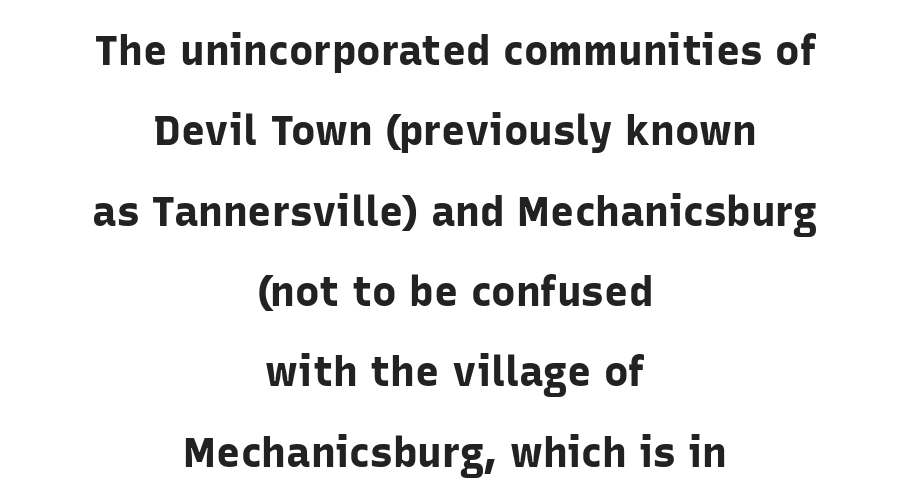
Horizontal alignment here is central, giving a formal, balanced look. Rows of type keep a wide berth in the vertical direction. Honestly, there is no underline to notice here at all. The designer went with a sans here, leaving each stem footless. The letters sit at their default tracking, neither squeezed nor spread. The rendering uses natural spacing where letterforms have individual widths.
